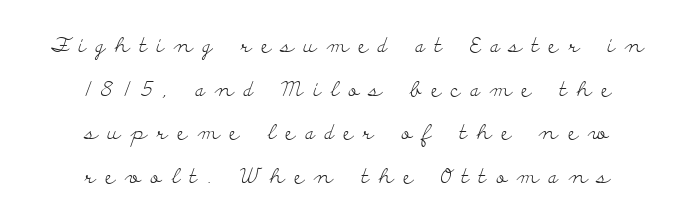
Q: Is the text bold? A: No.
Q: Is the text italic (slanted)? A: Yes.
Q: Is the text underlined? A: No.
Q: How is the paragraph aligned? A: Centered.
Q: Is the spacing between letters normal or unusually wide? A: Unusually wide.
Q: Is the spacing between lines tight, normal or loose? A: Loose.
